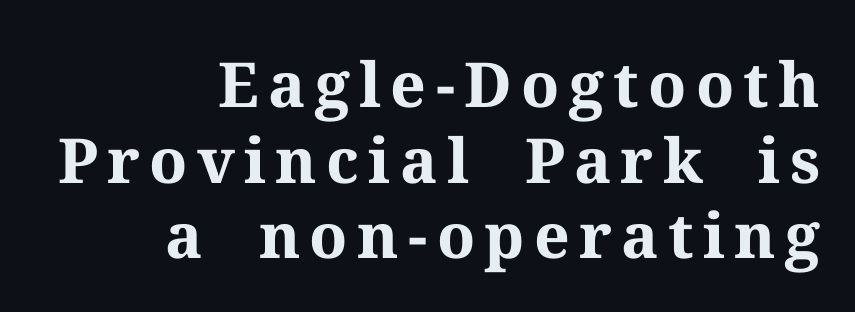
{"serif": "yes", "italic": "no", "bold": "yes", "weight": "bold", "width": "normal", "stroke_contrast": "medium", "x_height": "medium", "monospaced": "no", "underline": "no", "align": "right", "line_spacing_ratio": 1.22, "glyph_px": 62}
